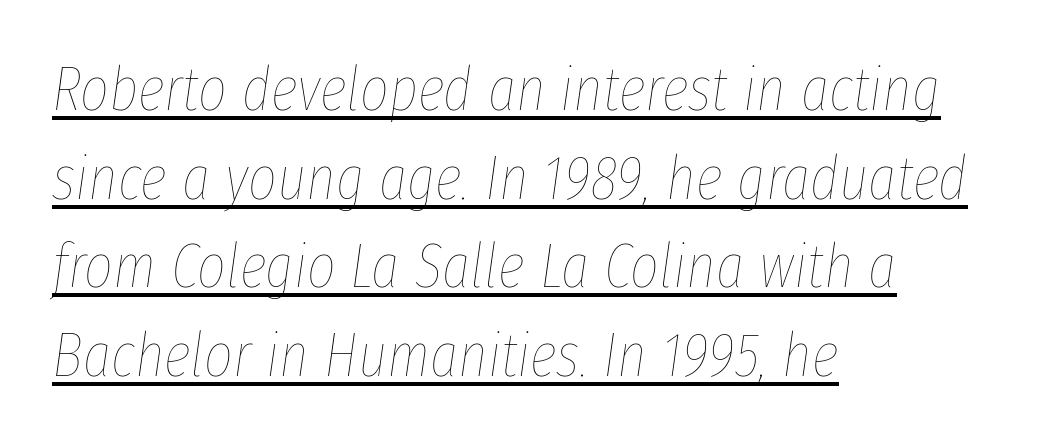
The image shows 62 px thin, condensed type, italic (leaning right); set left-aligned, normal line spacing (1.43x), normal letter spacing, underlined; low stroke contrast and a medium x-height.
